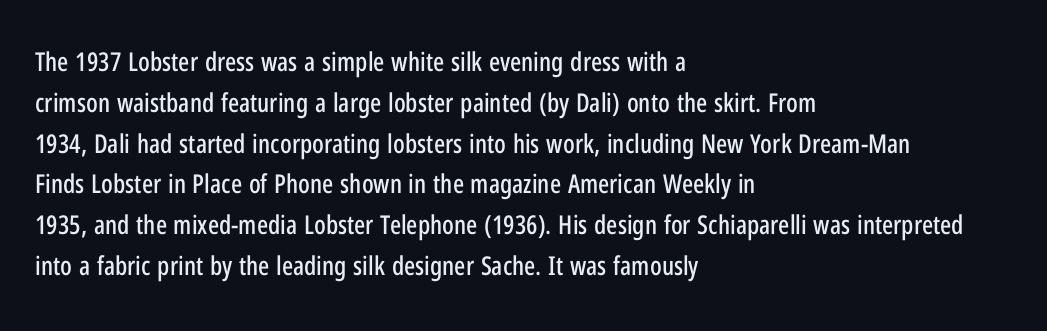
Q: Is the text italic (slanted)? A: No, it is upright.
Q: Is the text underlined? A: No.
Q: How is the paragraph aligned? A: Left-aligned.
Q: Is the spacing between letters normal or unusually wide? A: Normal.
Q: Is the spacing between lines tight, normal or loose? A: Normal.
